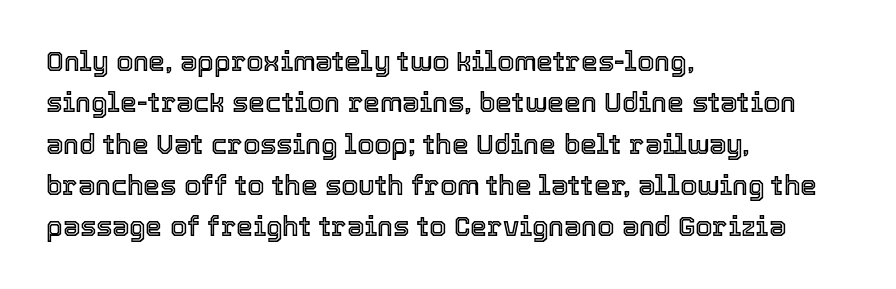
Successive baselines arrive at the customary interval. Short and long lines alike share a common starting point at left. Italic: no, the glyphs are upright roman. Short note: letters normally spaced. Quick note: underline off.
